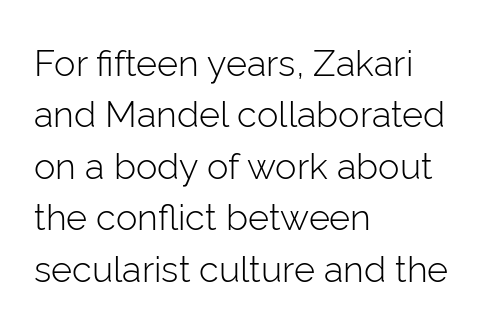
The image shows 36 px light sans-serif type, upright; set left-aligned, normal line spacing (1.43x), normal letter spacing, not underlined; low stroke contrast and a medium x-height.
